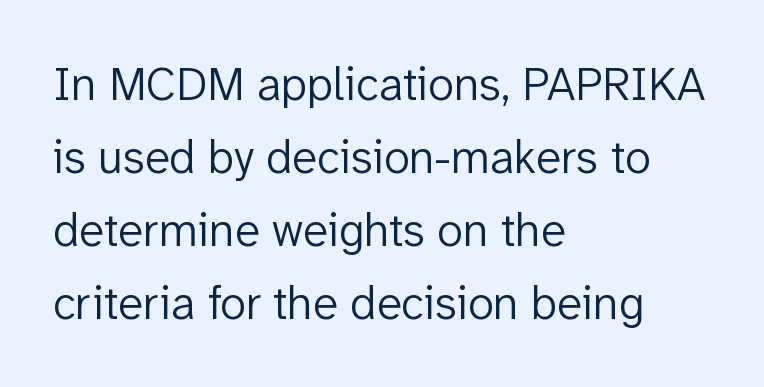
The strokes carry an ordinary text weight at most. Characters remain perfectly vertical along every line. Inter-character spacing is left at the font's built-in metrics. The typesetter chose a ragged-right arrangement here. The rendering shows plain stroke endings on the letterforms — a sans-serif design.
